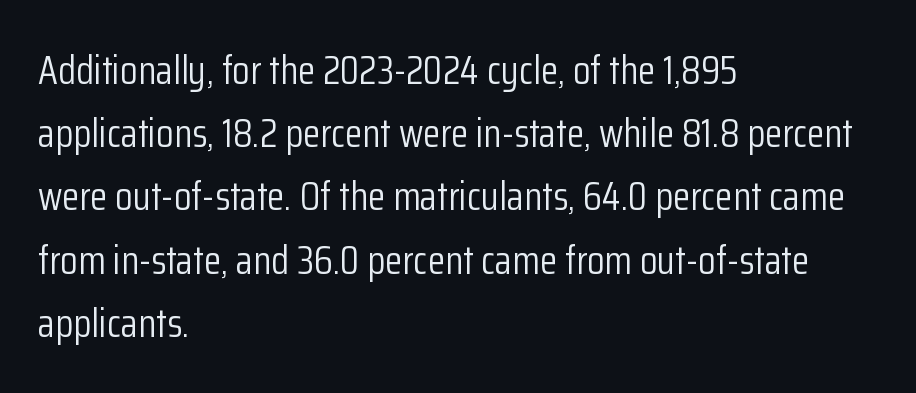
Q: Is the text bold? A: No.
Q: Is the text italic (slanted)? A: No, it is upright.
Q: Is the typeface a serif or a sans-serif typeface? A: Sans-serif.
Q: Is the text underlined? A: No.
Q: How is the paragraph aligned? A: Left-aligned.
Q: Is the spacing between letters normal or unusually wide? A: Normal.
Q: Is the spacing between lines tight, normal or loose? A: Normal.
Q: Width (condensed, normal, or wide)? A: Condensed.
Q: Stroke contrast? A: Low.
Q: x-height? A: Medium.
Q: Monospaced? A: No.
